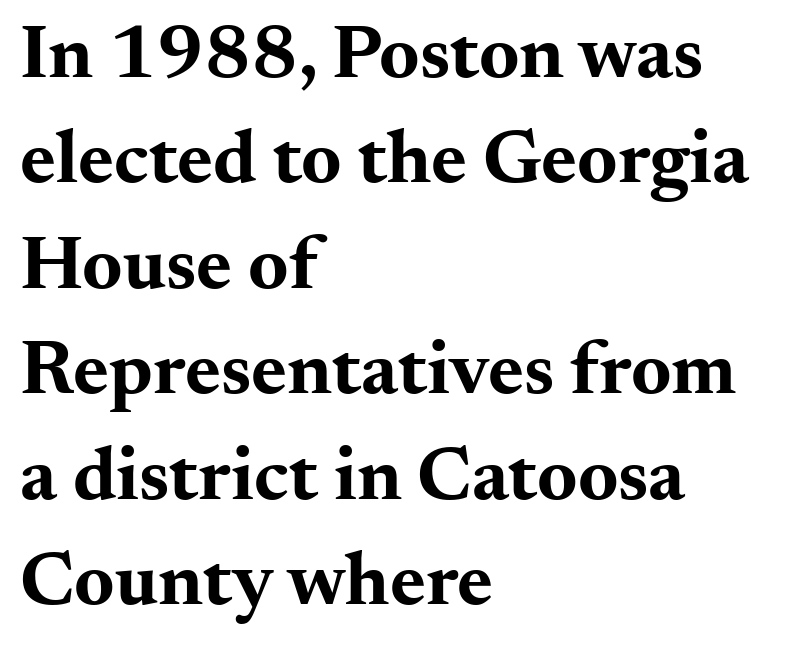
Where is the straight margin? On the left. Lines of text with bare space underneath. Students, note that the glyphs here touch the page at normal intervals. Serifs: yes, visible at the terminals of the letterforms.
